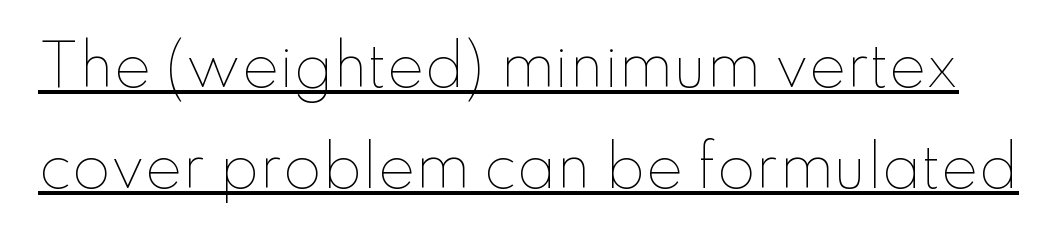
The image shows 56 px thin type, upright; set line spacing 1.81x, normal letter spacing, underlined; low stroke contrast and a small x-height.
